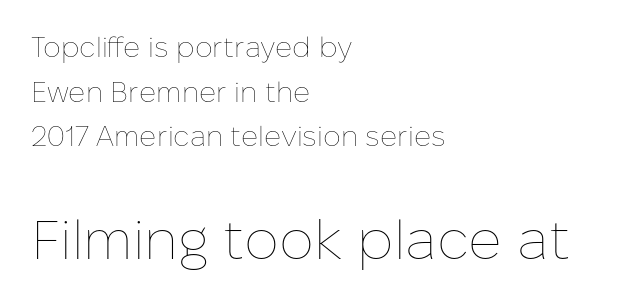
{"italic": "no", "bold": "no", "weight": "thin", "width": "normal", "stroke_contrast": "low", "x_height": "medium", "monospaced": "no", "underline": "no", "align": "left", "line_spacing": "normal", "line_spacing_ratio": 1.59, "letter_spacing": "normal", "letter_spacing_em": 0.0, "larger_block": "second", "size_ratio": 1.96, "glyph_px": 55}
